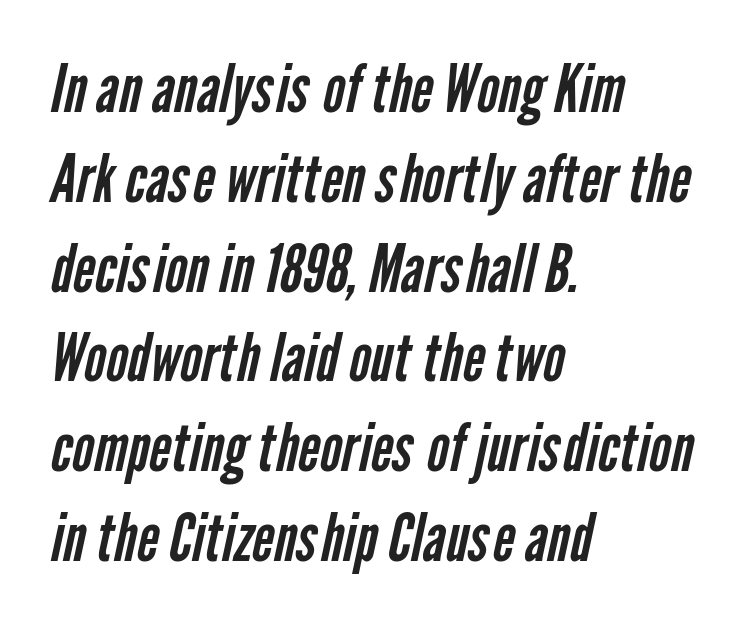
The image shows 67 px regular-weight, condensed sans-serif type; set left-aligned, normal line spacing (1.34x), normal letter spacing, not underlined; low stroke contrast and a medium x-height.
